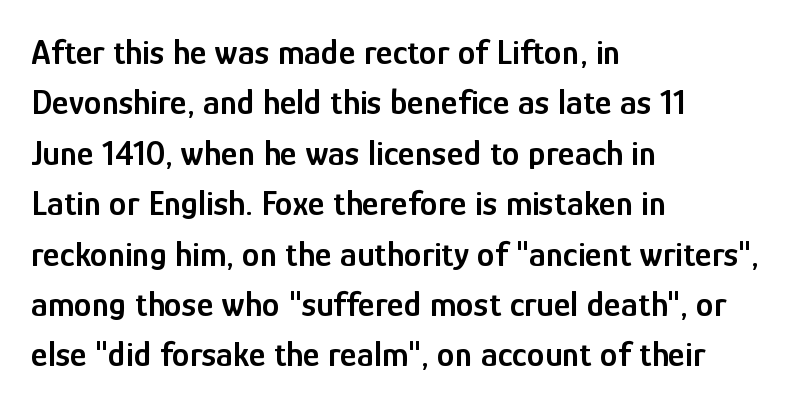
Q: Is the text bold? A: Semi-bold.
Q: Is the text italic (slanted)? A: No, it is upright.
Q: Is the typeface a serif or a sans-serif typeface? A: Sans-serif.
Q: Is the text underlined? A: No.
Q: How is the paragraph aligned? A: Left-aligned.
Q: Is the spacing between letters normal or unusually wide? A: Normal.
Q: Is the spacing between lines tight, normal or loose? A: Normal.
Q: Width (condensed, normal, or wide)? A: Condensed.
Q: Stroke contrast? A: Low.
Q: x-height? A: Medium.
Q: Monospaced? A: No.
